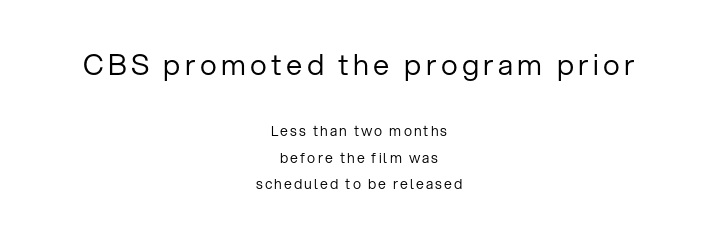
{"serif": "no", "italic": "no", "bold": "no", "weight": "regular", "width": "normal", "stroke_contrast": "low", "x_height": "medium", "monospaced": "no", "underline": "no", "align": "center", "line_spacing_ratio": 1.87, "larger_block": "first", "size_ratio": 2.07, "glyph_px": 29}
